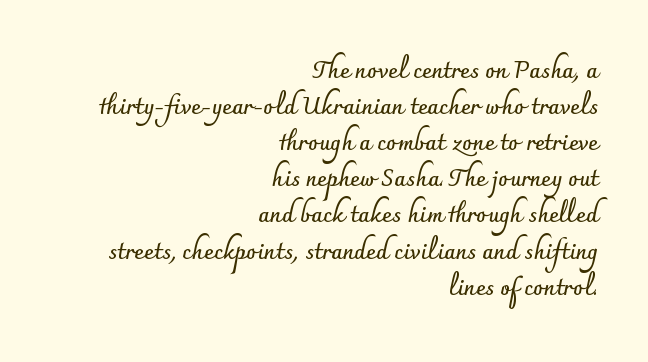
Q: Is the text bold? A: Yes.
Q: Is the text italic (slanted)? A: Yes.
Q: Is the text underlined? A: No.
Q: How is the paragraph aligned? A: Right-aligned.
Q: Is the spacing between letters normal or unusually wide? A: Normal.
Q: Is the spacing between lines tight, normal or loose? A: Normal.
